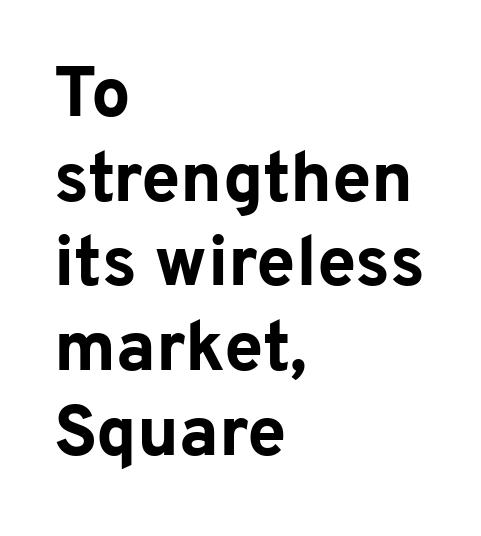
Every row of glyphs begins at an identical x-position on the left. Heavy-handed strokes throughout: this text is bold. Letters rest on an invisible, unmarked baseline. Each letter keeps its own natural width here, so spacing adapts to shape. The face used here is a sans, in the tradition of grotesques and geometrics. These lines were composed using upright roman letters.
